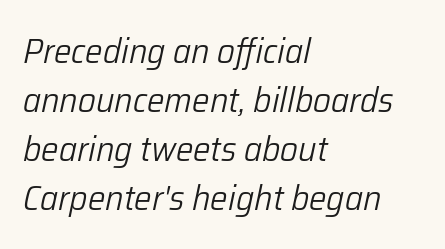
{"italic": "yes", "lean": "right", "slant_degrees": 12, "bold": "no", "weight": "light", "width": "normal", "stroke_contrast": "low", "x_height": "medium", "monospaced": "no", "underline": "no", "align": "left", "line_spacing": "normal", "line_spacing_ratio": 1.4, "letter_spacing": "normal", "letter_spacing_em": 0.0, "glyph_px": 35}
